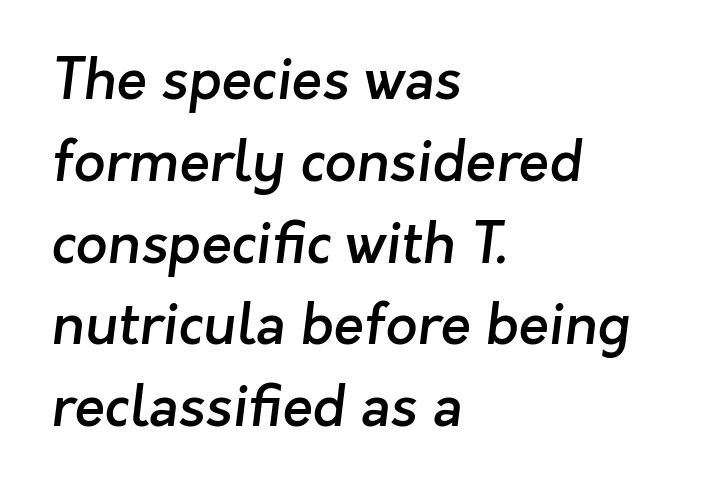
The glyphs are unaccompanied by any horizontal stroke below them. The glyphs in this specimen are sans serif. A typesetter would call this zero additional tracking. Casual observation: everything's shoved over to the left. One glance says typical: line gaps are just what's usual. Here the designer chose a conventional face with non-uniform glyph widths.
